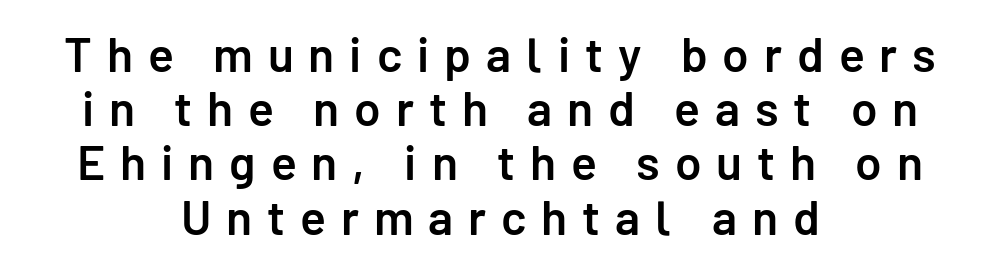
In terms of posture, this sample is upright. The text was rendered using a sans face with plain stroke endings. Character widths vary here, with narrow letters taking less room than wide ones. Baseline-to-baseline distance is barely more than the letter height.
